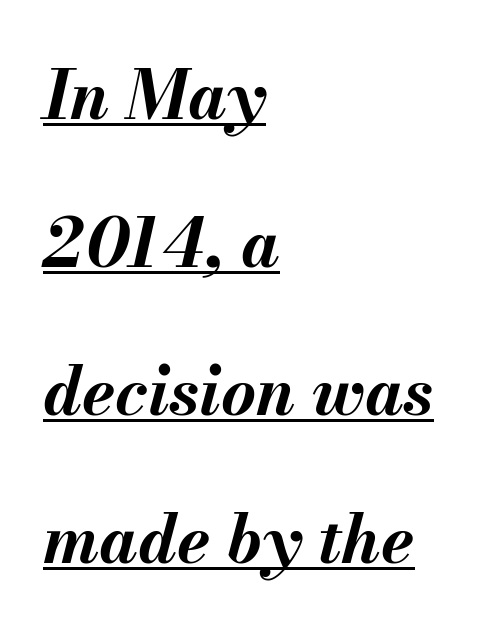
{"italic": "yes", "lean": "right", "slant_degrees": 13, "bold": "yes", "weight": "bold", "width": "normal", "stroke_contrast": "medium", "x_height": "small", "monospaced": "no", "underline": "yes", "align": "left", "line_spacing": "loose", "line_spacing_ratio": 2.21, "letter_spacing": "normal", "letter_spacing_em": 0.0, "glyph_px": 67}
